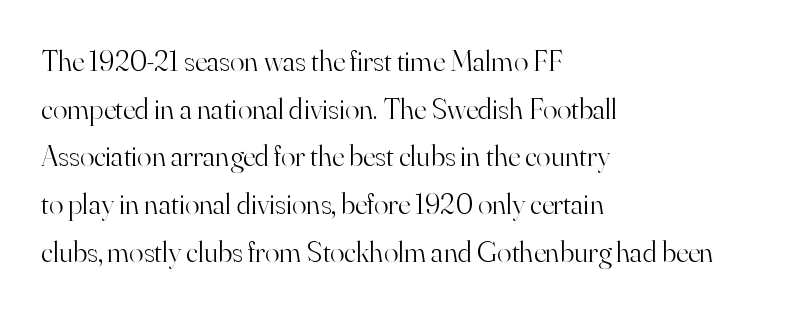
This rendering employs a face with finishing strokes, i.e., a serif. Line spacing here is normal. The letters look calm and open, with moderate or lighter stems. Where is the straight margin? On the left. Characters follow at the spacing the type designer built in.
